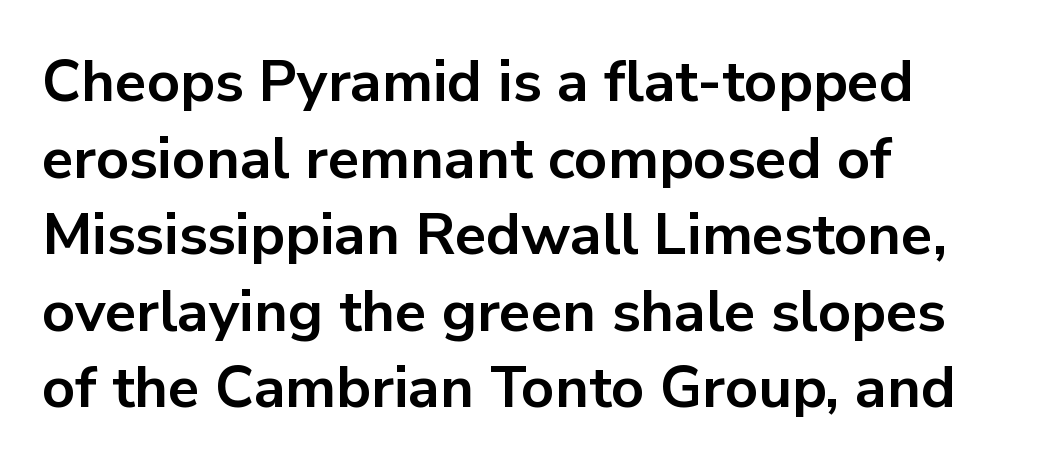
The image shows 58 px bold sans-serif type, upright; set left-aligned, normal line spacing (1.32x), normal letter spacing, not underlined; low stroke contrast and a medium x-height.
